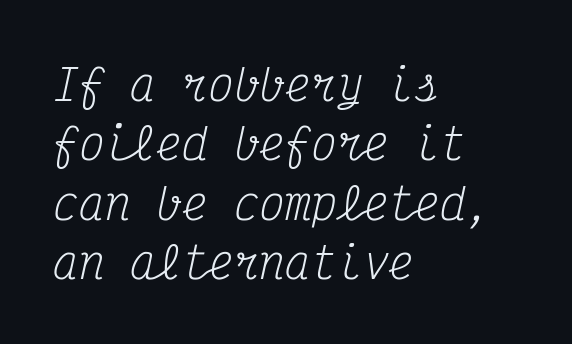
Q: Is the text bold? A: No.
Q: Is the text italic (slanted)? A: Yes, it leans right by about 12 degrees.
Q: Is the typeface a serif or a sans-serif typeface? A: Serif.
Q: Is the text underlined? A: No.
Q: How is the paragraph aligned? A: Left-aligned.
Q: Is the spacing between letters normal or unusually wide? A: Normal.
Q: Is the spacing between lines tight, normal or loose? A: Normal.
Q: Width (condensed, normal, or wide)? A: Condensed.
Q: Stroke contrast? A: Medium.
Q: x-height? A: Medium.
Q: Monospaced? A: Yes.
